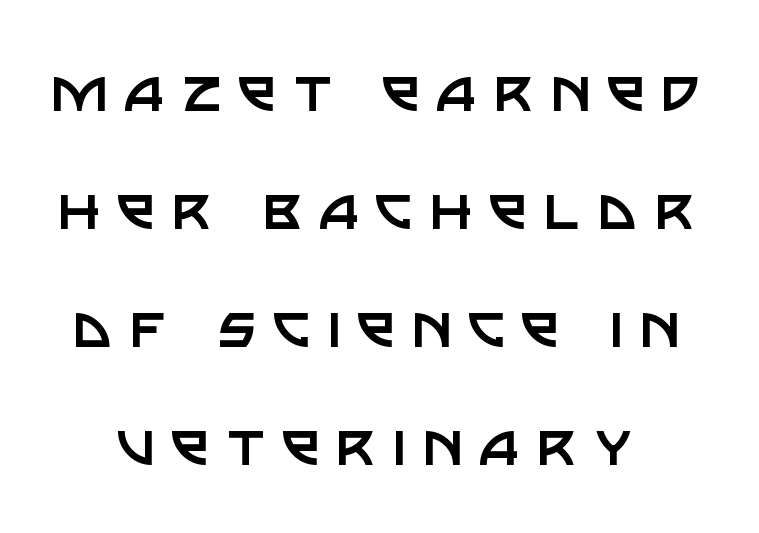
{"serif": "no", "italic": "no", "bold": "no", "weight": "regular", "width": "normal", "stroke_contrast": "low", "x_height": "large", "monospaced": "no", "underline": "no", "align": "center", "line_spacing_ratio": 1.71, "letter_spacing": "wide", "letter_spacing_em": 0.24, "glyph_px": 69}
